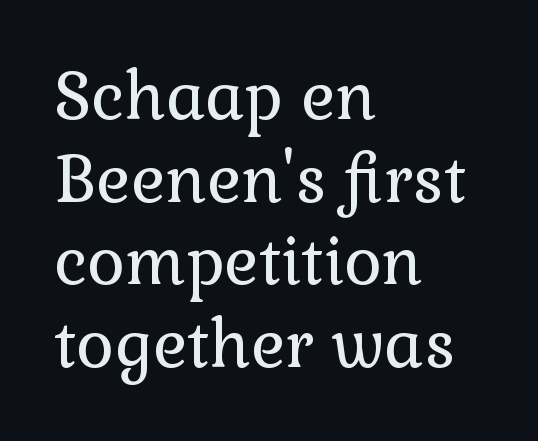
{"serif": "yes", "italic": "no", "bold": "no", "weight": "regular", "width": "normal", "stroke_contrast": "low", "x_height": "medium", "monospaced": "no", "underline": "no", "align": "left", "line_spacing": "normal", "line_spacing_ratio": 1.27, "letter_spacing": "normal", "letter_spacing_em": 0.0, "glyph_px": 65}
